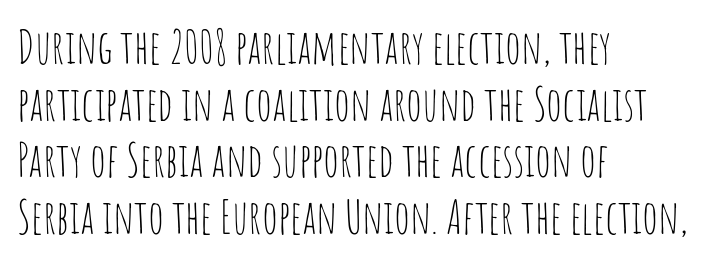
Nope, no serifs anywhere on these letters. A typesetter would call this zero additional tracking. Unlike italic type, these characters show no tilt at all. Counters stay open thanks to moderate or lighter strokes.
